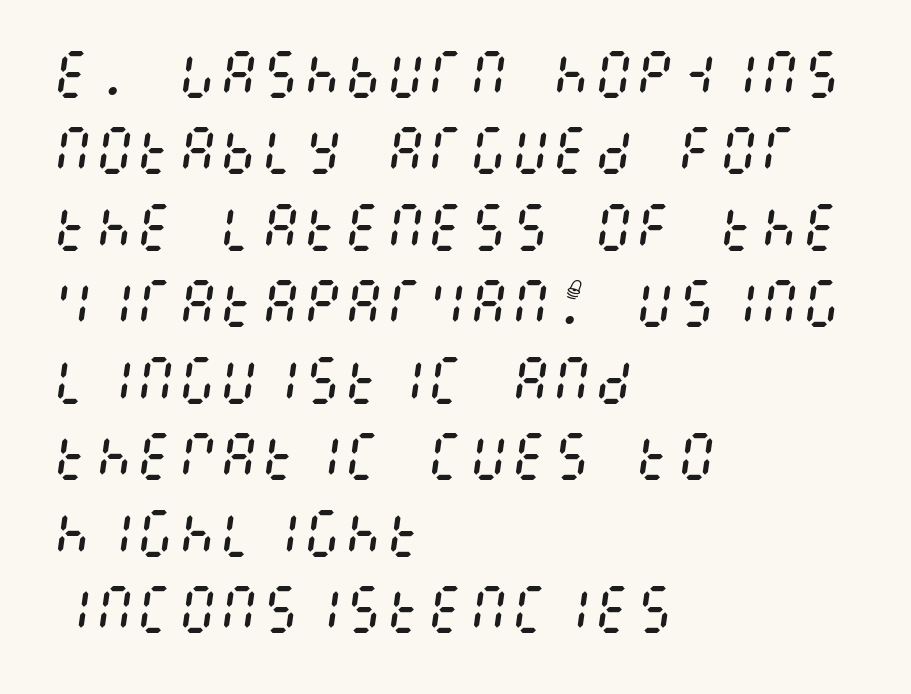
Vertically, the passage feels balanced, rows spaced as you'd expect. You can tell it's italic because the verticals aren't actually vertical. The strokes are not fattened; the text isn't bold. What stands out about the letter spacing? Nothing — it is the standard amount. This rendering features lettering with no underline. Alignment: flush left.
